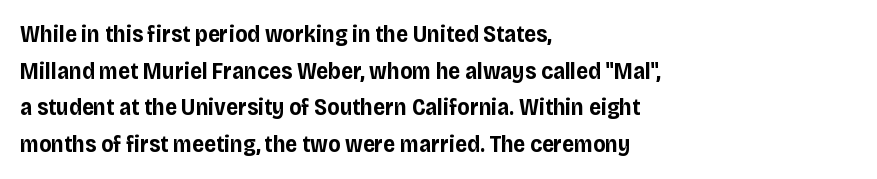
Q: Is the text bold? A: Yes.
Q: Is the text italic (slanted)? A: No, it is upright.
Q: Is the text underlined? A: No.
Q: How is the paragraph aligned? A: Left-aligned.
Q: Is the spacing between letters normal or unusually wide? A: Normal.
Q: Is the spacing between lines tight, normal or loose? A: Normal.
